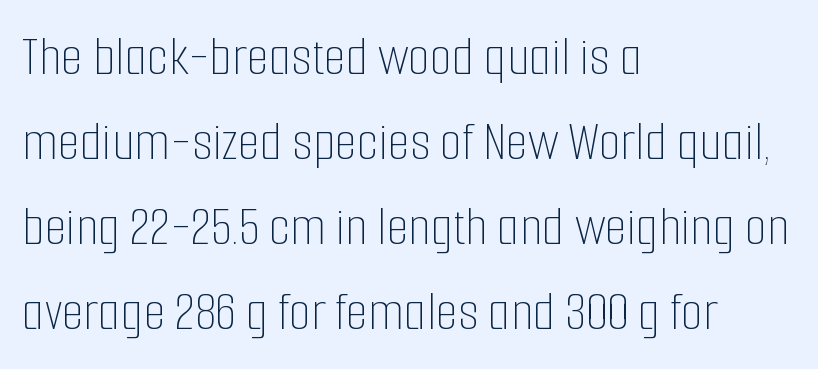
The image shows 57 px thin, condensed type, upright; set left-aligned, normal line spacing (1.49x), normal letter spacing, not underlined; low stroke contrast and a medium x-height.
